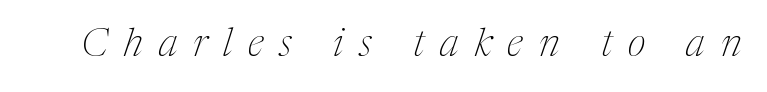
You could not count columns in this text — the font is proportionally spaced. Is the type heavy? It reads as light-to-regular instead. The gaps between neighbouring characters are conspicuously large. Characters are canted at an angle relative to the baseline's perpendicular. Check under the words: just untouched page.
